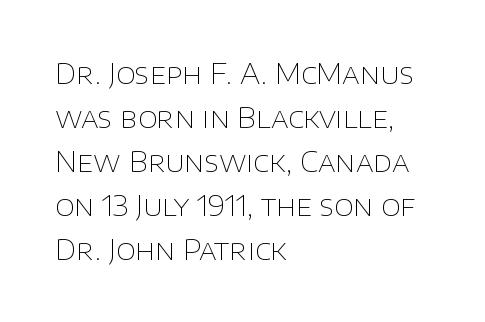
{"serif": "no", "italic": "no", "bold": "no", "weight": "thin", "width": "normal", "stroke_contrast": "low", "x_height": "large", "monospaced": "no", "underline": "no", "align": "left", "line_spacing": "normal", "line_spacing_ratio": 1.57, "letter_spacing": "normal", "letter_spacing_em": 0.0, "glyph_px": 28}
